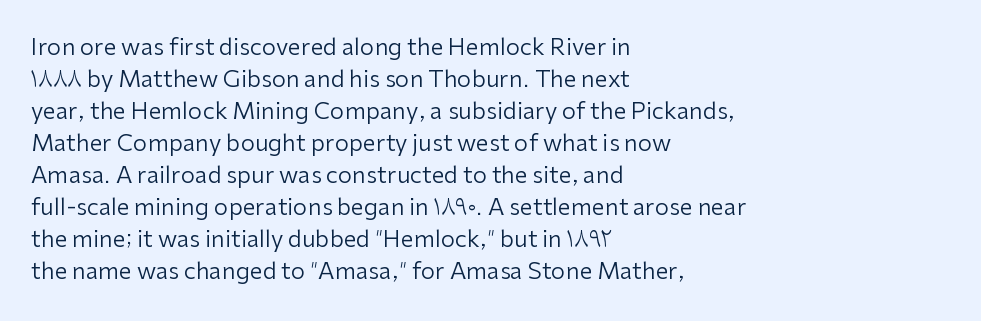
{"italic": "no", "bold": "no", "underline": "no", "align": "left", "line_spacing": "normal", "line_spacing_ratio": 1.39, "letter_spacing": "normal", "letter_spacing_em": 0.0, "glyph_px": 23}
